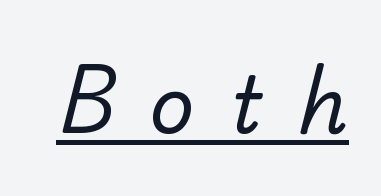
The image shows 78 px regular-weight sans-serif type; set unusually wide letter spacing (+0.46 em), underlined; low stroke contrast and a small x-height.
